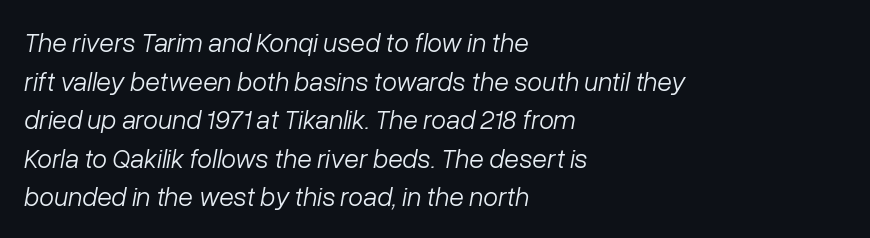
The image shows 27 px text type, italic (leaning right); set left-aligned, normal line spacing (1.43x), normal letter spacing, not underlined.
